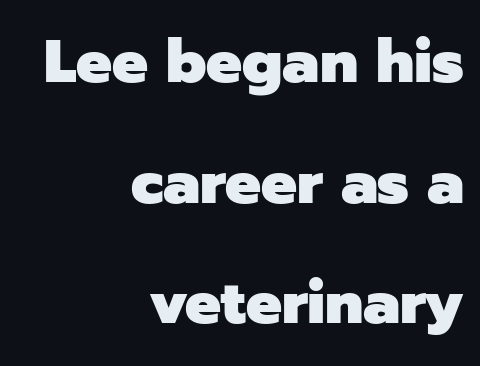
{"serif": "no", "italic": "no", "bold": "yes", "weight": "heavy", "width": "normal", "stroke_contrast": "low", "x_height": "medium", "monospaced": "no", "underline": "no", "align": "right", "line_spacing": "loose", "line_spacing_ratio": 2.01, "letter_spacing": "normal", "letter_spacing_em": 0.0, "glyph_px": 60}
